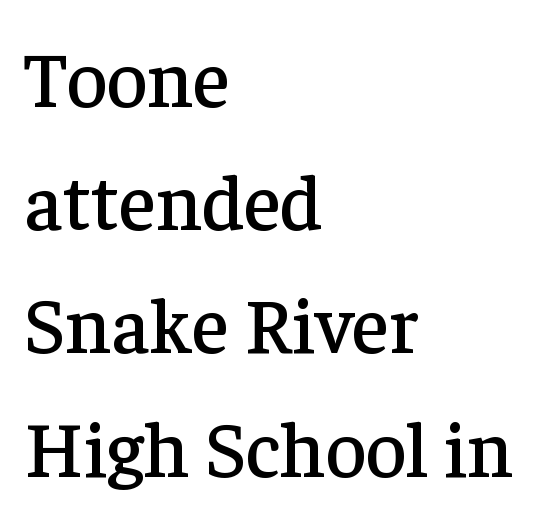
The image shows 79 px serif type, upright; set left-aligned, normal line spacing (1.56x), normal letter spacing, not underlined; low stroke contrast and a medium x-height.
